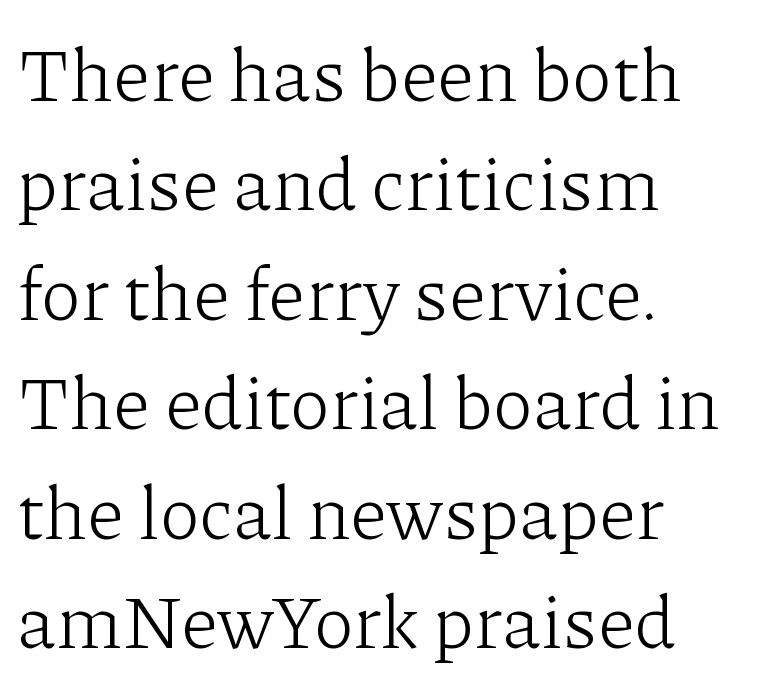
The face looks like a standard text weight, possibly lighter. Words float on clear page, feet unadorned. Compared with typical paragraphs, the rows here are spaced about the same. Typeset ragged right — the left edge is the straight one. A typesetter would mark this as roman, not italic.
